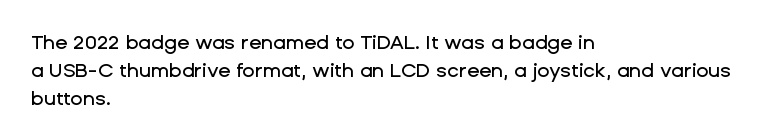
Q: Is the text italic (slanted)? A: No, it is upright.
Q: Is the text underlined? A: No.
Q: How is the paragraph aligned? A: Left-aligned.
Q: Is the spacing between letters normal or unusually wide? A: Normal.
Q: Is the spacing between lines tight, normal or loose? A: Normal.
